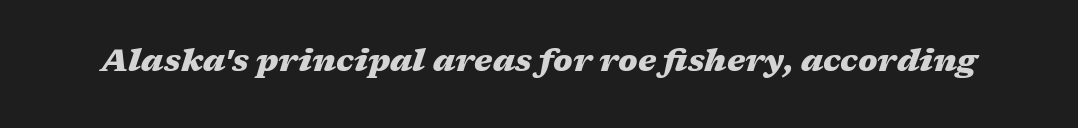
{"italic": "yes", "lean": "right", "slant_degrees": 17, "bold": "yes", "weight": "heavy", "width": "wide", "stroke_contrast": "medium", "x_height": "medium", "monospaced": "no", "underline": "no", "letter_spacing": "normal", "letter_spacing_em": 0.0, "glyph_px": 31}
